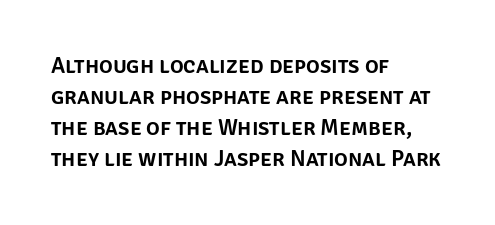
{"italic": "no", "underline": "no", "align": "left", "line_spacing": "normal", "line_spacing_ratio": 1.35, "letter_spacing": "normal", "letter_spacing_em": 0.0, "glyph_px": 23}
